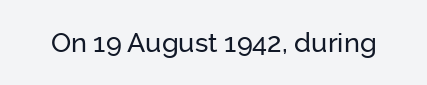
The image shows 27 px text type, upright; set normal letter spacing, not underlined.
